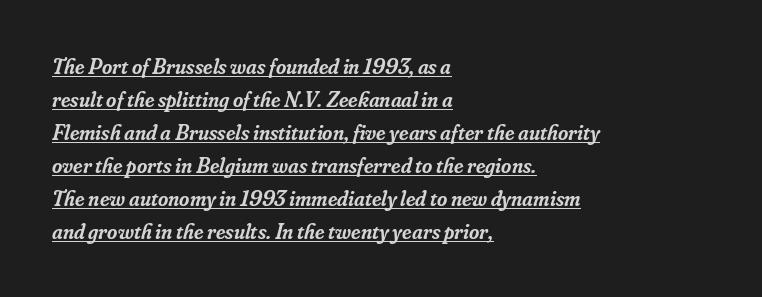
{"italic": "yes", "lean": "right", "slant_degrees": 16, "bold": "semi", "underline": "yes", "align": "left", "line_spacing": "normal", "line_spacing_ratio": 1.5, "letter_spacing": "normal", "letter_spacing_em": 0.0, "glyph_px": 22}
